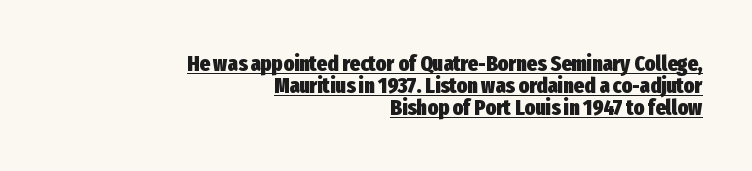
Q: Is the text bold? A: Yes.
Q: Is the text italic (slanted)? A: No, it is upright.
Q: Is the text underlined? A: Yes.
Q: How is the paragraph aligned? A: Right-aligned.
Q: Is the spacing between letters normal or unusually wide? A: Normal.
Q: Is the spacing between lines tight, normal or loose? A: Tight.
